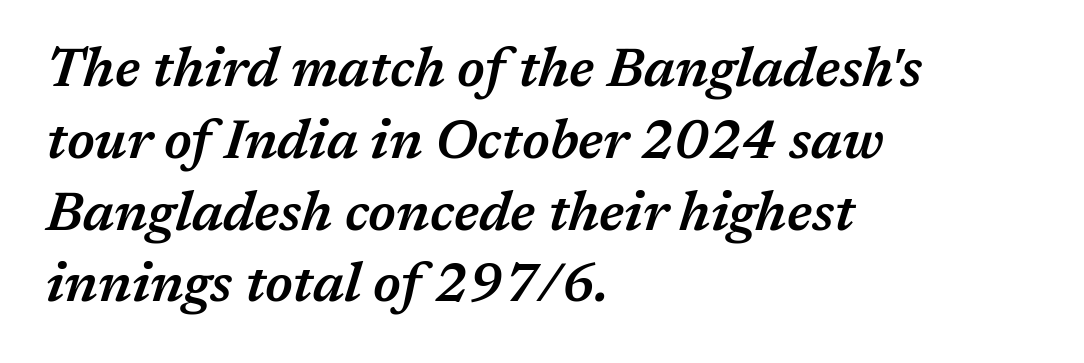
The rendering keeps characters at their native spacing. Proportional: the letters do not fall into vertical columns. The lettering tilts uniformly, giving the passage an italic look. Strokes here are thickened, but only to semibold level. Compared with typical paragraphs, the rows here are spaced about the same.
